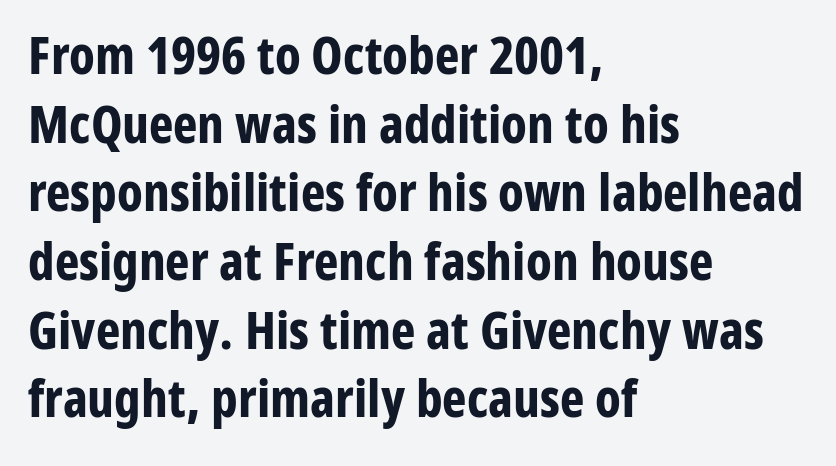
Q: Is the text bold? A: Yes.
Q: Is the text italic (slanted)? A: No, it is upright.
Q: Is the typeface a serif or a sans-serif typeface? A: Sans-serif.
Q: Is the text underlined? A: No.
Q: How is the paragraph aligned? A: Left-aligned.
Q: Is the spacing between letters normal or unusually wide? A: Normal.
Q: Is the spacing between lines tight, normal or loose? A: Normal.
Q: Width (condensed, normal, or wide)? A: Condensed.
Q: Stroke contrast? A: Low.
Q: x-height? A: Medium.
Q: Monospaced? A: No.
